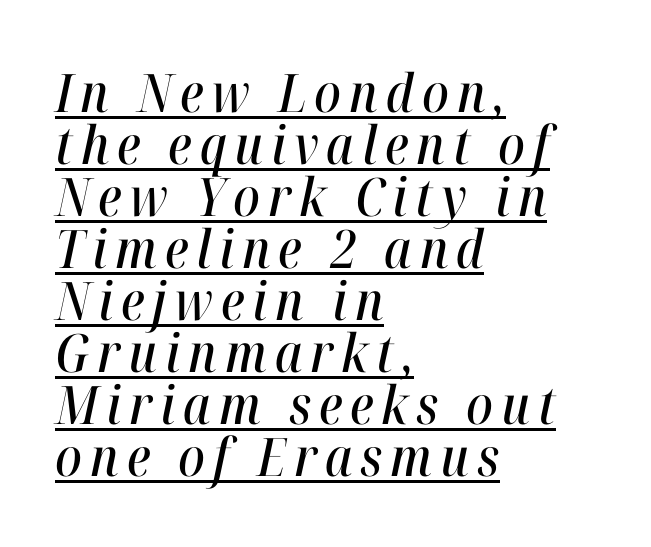
The image shows 53 px condensed type, italic (leaning right); set left-aligned, tight line spacing (0.98x), underlined; high stroke contrast and a medium x-height.
